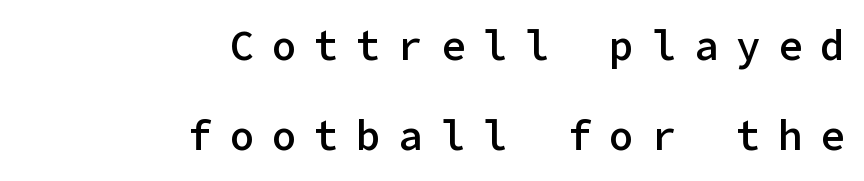
The image shows 41 px semibold sans-serif type, upright; set right-aligned, loose line spacing (2.19x), unusually wide letter spacing (+0.43 em), not underlined; low stroke contrast and a medium x-height.
